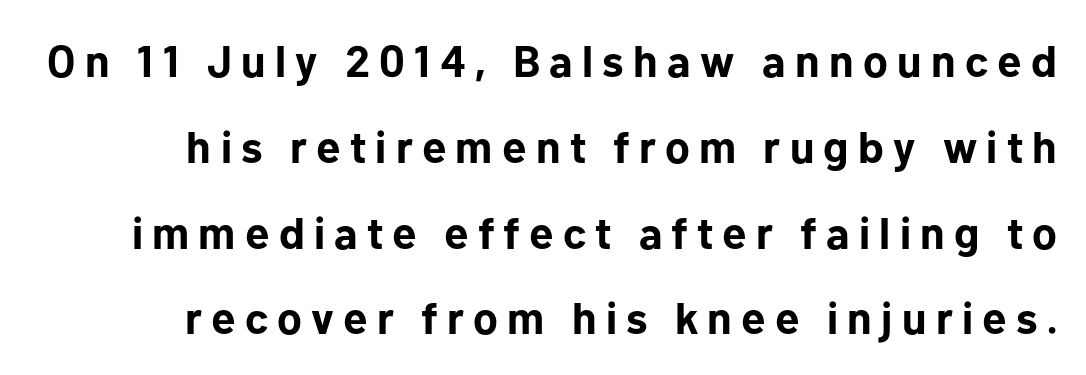
{"serif": "no", "italic": "no", "bold": "yes", "weight": "bold", "width": "normal", "stroke_contrast": "low", "x_height": "medium", "monospaced": "no", "underline": "no", "align": "right", "line_spacing": "loose", "line_spacing_ratio": 1.95, "letter_spacing": "wide", "letter_spacing_em": 0.21, "glyph_px": 44}
